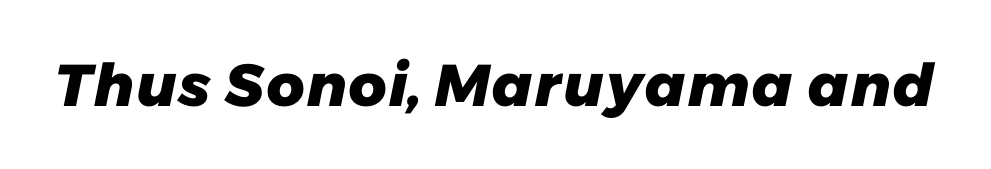
The image shows 59 px heavy sans-serif type; set normal letter spacing, not underlined; low stroke contrast and a medium x-height.
